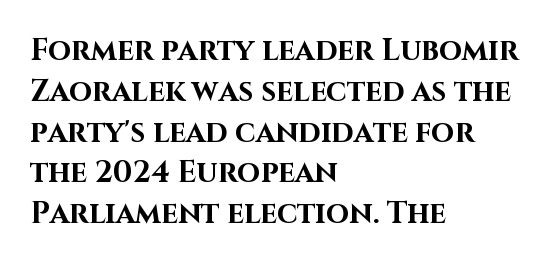
The image shows 30 px bold sans-serif type, upright; set left-aligned, normal line spacing (1.36x), normal letter spacing, not underlined; high stroke contrast and a large x-height.
